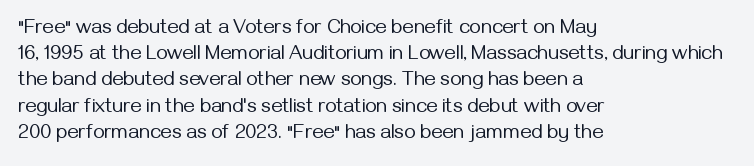
No chunkiness to these letters — they're not bold. Alignment: flush left. Do the letters lean? They stand straight. Horizontal bands of white between lines are of average thickness. Has an underline been added? It has not. Is the letter spacing exaggerated? No — it looks like the ordinary default.
